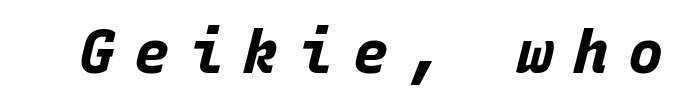
{"italic": "yes", "lean": "right", "slant_degrees": 15, "bold": "yes", "weight": "bold", "width": "normal", "stroke_contrast": "low", "x_height": "large", "monospaced": "yes", "underline": "no", "letter_spacing": "wide", "letter_spacing_em": 0.33, "glyph_px": 59}
